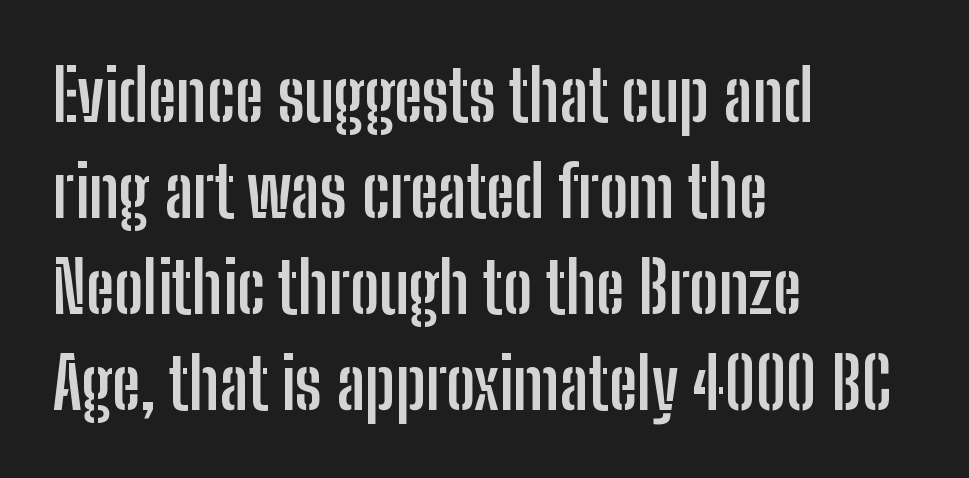
Q: Is the text bold? A: Yes.
Q: Is the text italic (slanted)? A: No, it is upright.
Q: Is the typeface a serif or a sans-serif typeface? A: Sans-serif.
Q: Is the text underlined? A: No.
Q: How is the paragraph aligned? A: Left-aligned.
Q: Is the spacing between letters normal or unusually wide? A: Normal.
Q: Is the spacing between lines tight, normal or loose? A: Normal.
Q: Width (condensed, normal, or wide)? A: Condensed.
Q: Stroke contrast? A: Low.
Q: x-height? A: Medium.
Q: Monospaced? A: No.
